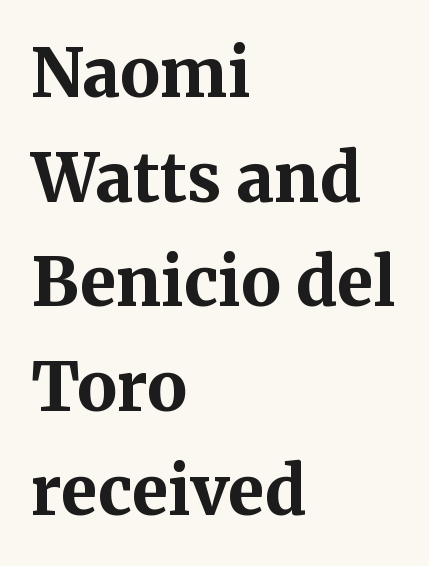
The image shows 67 px bold serif type, upright; set left-aligned, normal line spacing (1.56x), normal letter spacing, not underlined; medium stroke contrast and a medium x-height.
